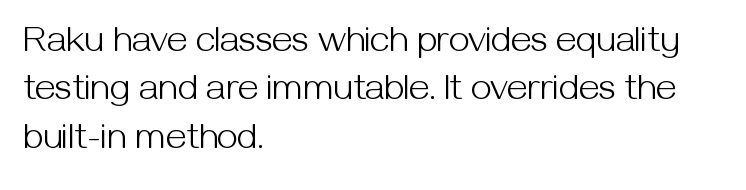
Short and long lines alike share a common starting point at left. Horizontal bands of white between lines are of average thickness. Stroke terminals: plain, sans-serif. The baseline area is clear. These lines are rendered in a variable-pitch font. The face used here is rendered with its standard letterfit.
